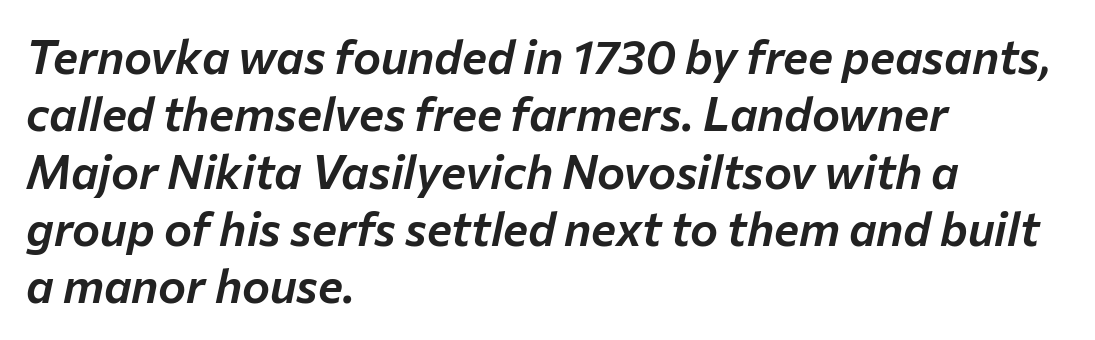
{"italic": "yes", "lean": "right", "slant_degrees": 12, "width": "normal", "stroke_contrast": "low", "x_height": "medium", "monospaced": "no", "underline": "no", "align": "left", "line_spacing_ratio": 1.22, "letter_spacing": "normal", "letter_spacing_em": 0.0, "glyph_px": 47}
